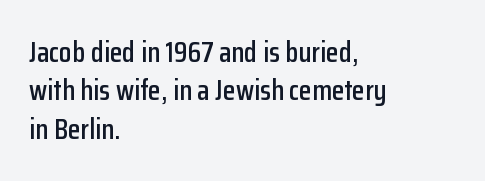
The image shows 29 px condensed sans-serif type, upright; set left-aligned, normal line spacing (1.32x), normal letter spacing, not underlined; low stroke contrast and a medium x-height.
